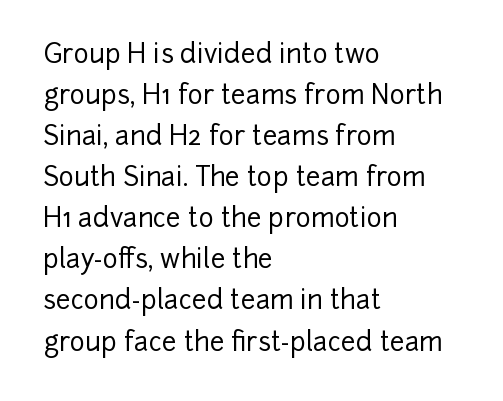
Q: Is the text italic (slanted)? A: No, it is upright.
Q: Is the text underlined? A: No.
Q: How is the paragraph aligned? A: Left-aligned.
Q: Is the spacing between letters normal or unusually wide? A: Normal.
Q: Is the spacing between lines tight, normal or loose? A: Normal.
